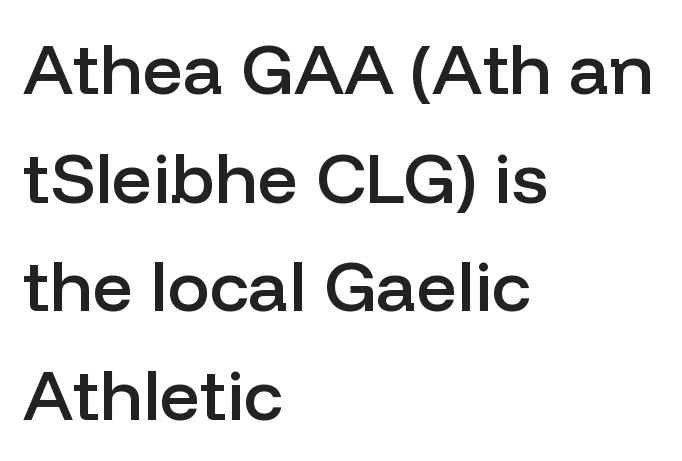
The image shows 71 px semibold sans-serif type, upright; set left-aligned, normal line spacing (1.53x), normal letter spacing, not underlined; low stroke contrast and a medium x-height.
